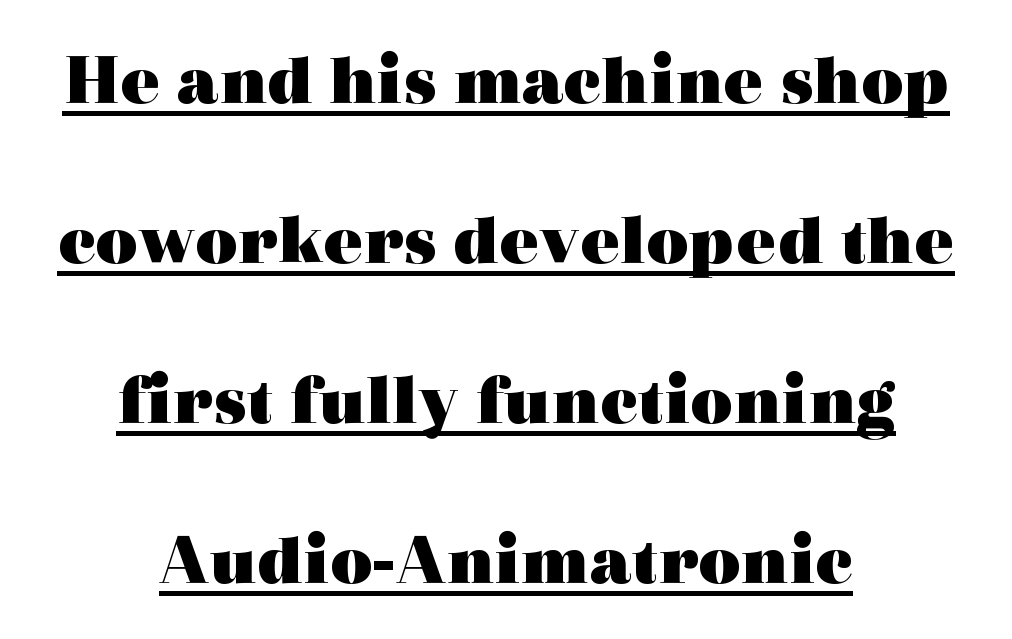
This sample carries an underscore along the baseline area. This sample trades compactness for vertical openness between lines. Horizontal alignment here is central, giving a formal, balanced look. The passage shown is typed in a proportional face where columns would drift. Do the letters lean? They stand straight. Thick stems and heavy bowls — unmistakably bold.
